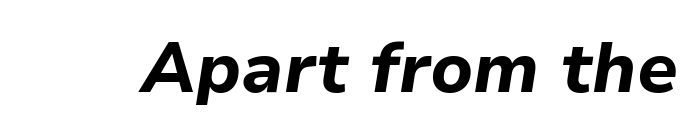
{"italic": "yes", "lean": "right", "slant_degrees": 9, "bold": "yes", "weight": "bold", "width": "normal", "stroke_contrast": "low", "x_height": "medium", "monospaced": "no", "underline": "no", "letter_spacing": "normal", "letter_spacing_em": 0.0, "glyph_px": 70}
